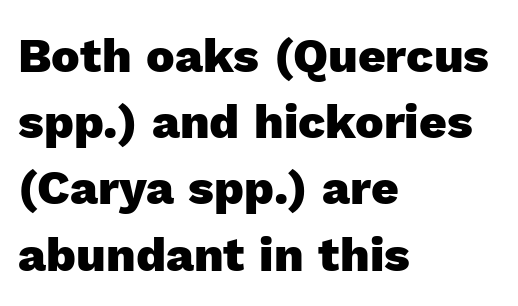
Italic? Not at all — the glyphs are vertical. A normal amount of white space separates one row of letters from the next. Teacher's note: observe the even left margin — that is flush-left alignment. Look at the bottom of the vertical strokes: they stop flat, with no serifs. Words float on clear page, feet unadorned.
